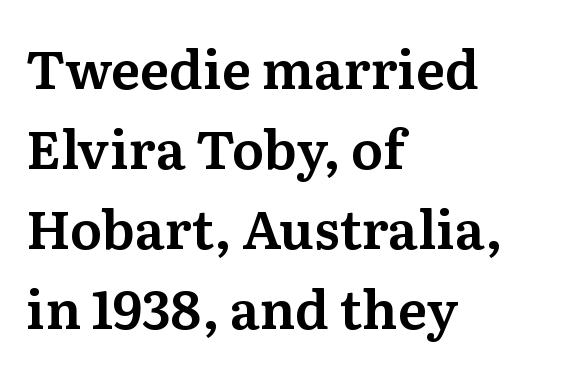
The image shows 53 px serif type, upright; set left-aligned, normal line spacing (1.51x), normal letter spacing, not underlined; medium stroke contrast and a medium x-height.
